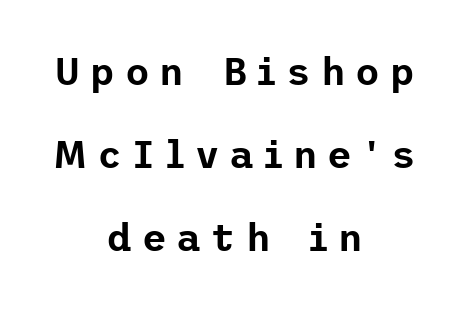
The image shows 38 px sans-serif type, upright; set centered, loose line spacing (2.19x), unusually wide letter spacing (+0.26 em), not underlined; low stroke contrast and a medium x-height.
